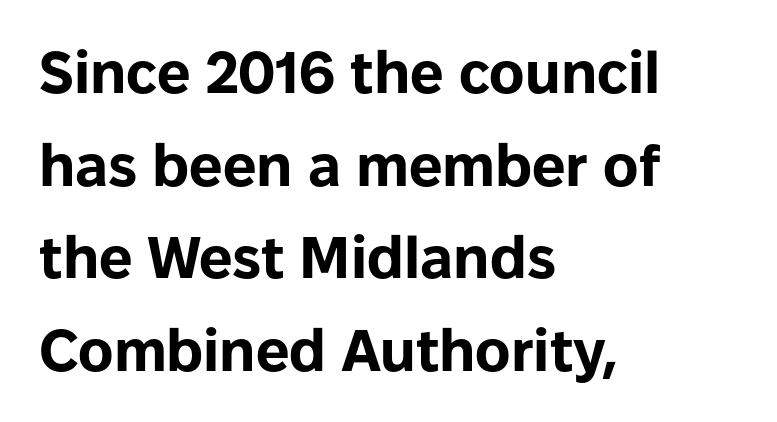
{"serif": "no", "italic": "no", "bold": "yes", "weight": "bold", "width": "normal", "stroke_contrast": "low", "x_height": "medium", "monospaced": "no", "underline": "no", "align": "left", "line_spacing": "normal", "line_spacing_ratio": 1.57, "letter_spacing": "normal", "letter_spacing_em": 0.0, "glyph_px": 59}
